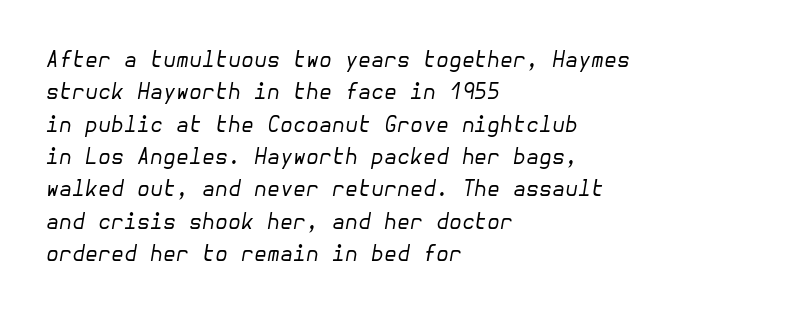
The image shows 21 px text type, italic (leaning right); set left-aligned, normal line spacing (1.54x), normal letter spacing, not underlined.
